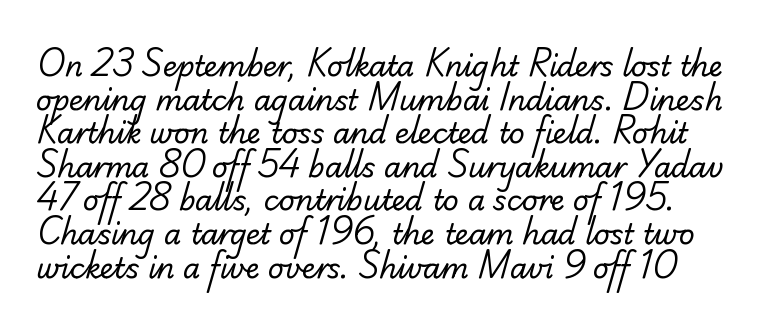
Q: Is the text bold? A: No.
Q: Is the typeface a serif or a sans-serif typeface? A: Sans-serif.
Q: Is the text underlined? A: No.
Q: Is the spacing between letters normal or unusually wide? A: Normal.
Q: Width (condensed, normal, or wide)? A: Normal.
Q: Stroke contrast? A: Low.
Q: x-height? A: Small.
Q: Monospaced? A: No.
